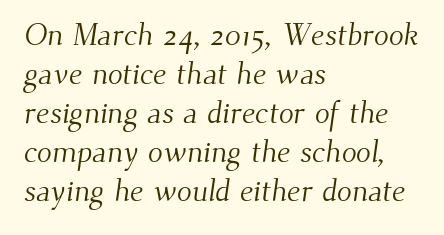
The image shows 31 px light serif type; set left-aligned, normal line spacing (1.26x), normal letter spacing, not underlined; medium stroke contrast and a small x-height.
